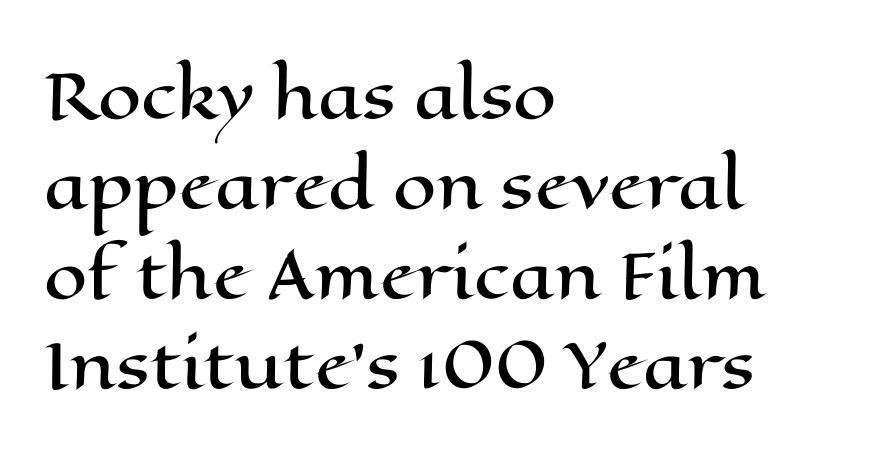
The image shows 62 px wide type, upright; set left-aligned, normal line spacing (1.45x), normal letter spacing, not underlined; high stroke contrast and a medium x-height.
